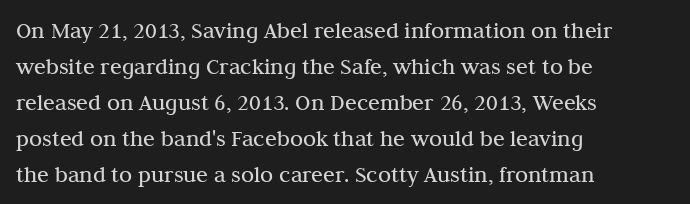
The image shows 24 px text type, upright; set left-aligned, normal line spacing (1.5x), normal letter spacing, not underlined.
